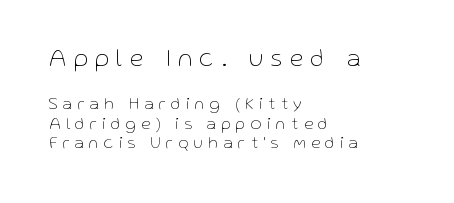
Q: Is the text bold? A: No.
Q: Is the text italic (slanted)? A: No, it is upright.
Q: Is the text underlined? A: No.
Q: How is the paragraph aligned? A: Left-aligned.
Q: Is the spacing between letters normal or unusually wide? A: Unusually wide.
Q: Which block of text is set in a larger size, the first (top) or the second (bottom)? A: The first (top) one.
